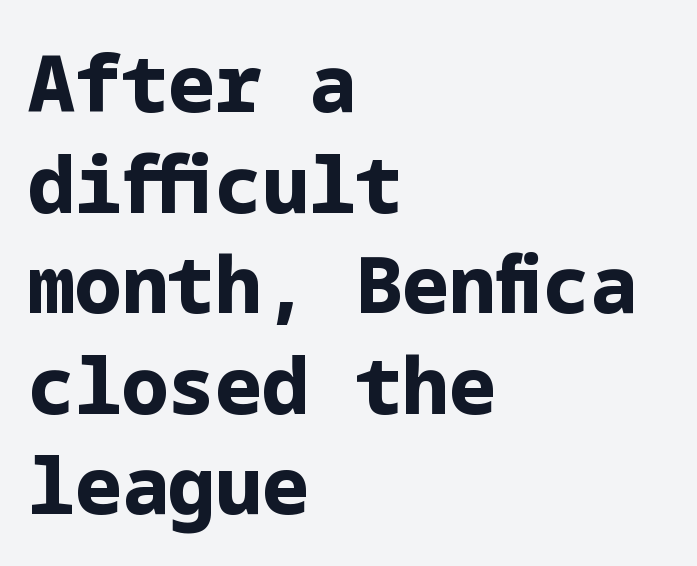
Nothing sits at the stroke ends, so this counts as sans-serif. Is there much room between lines? A standard amount, neither cramped nor airy. In terms of letterspacing, this is plain default setting. Only glyphs here, with clear space below each row. Pretty heavy lettering here — definitely bold.
